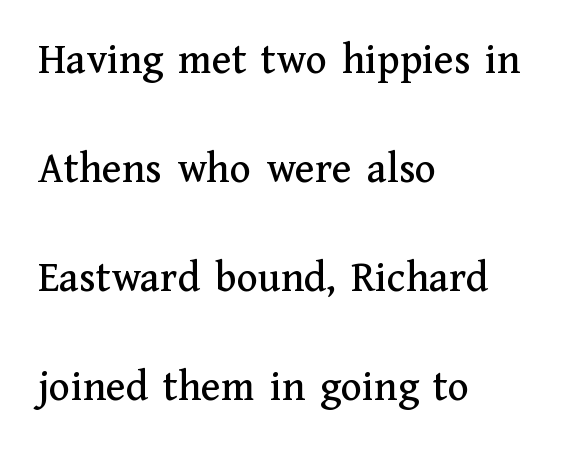
{"serif": "yes", "italic": "no", "width": "normal", "stroke_contrast": "medium", "x_height": "medium", "monospaced": "no", "underline": "no", "align": "left", "line_spacing": "loose", "line_spacing_ratio": 2.48, "letter_spacing": "normal", "letter_spacing_em": 0.0, "glyph_px": 44}
